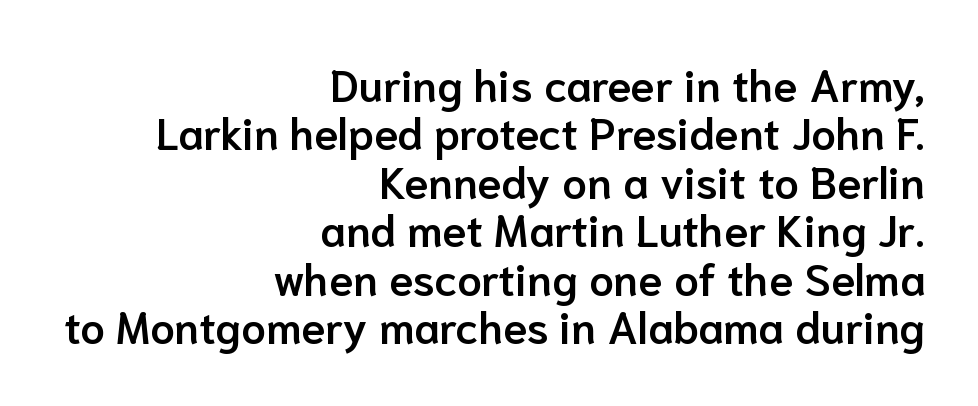
The image shows 44 px semibold sans-serif type, upright; set right-aligned, tight line spacing (1.1x), normal letter spacing, not underlined; low stroke contrast and a medium x-height.
